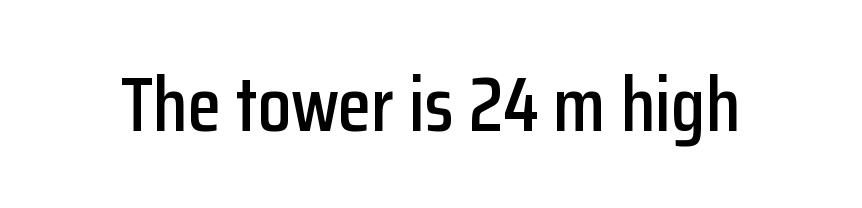
{"serif": "no", "italic": "no", "width": "condensed", "stroke_contrast": "low", "x_height": "medium", "monospaced": "no", "underline": "no", "letter_spacing": "normal", "letter_spacing_em": 0.0, "glyph_px": 77}
